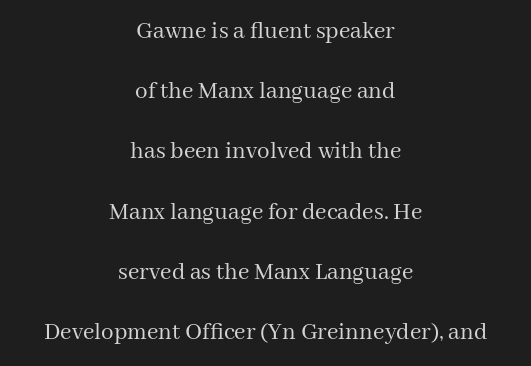
{"italic": "no", "bold": "no", "underline": "no", "align": "center", "line_spacing": "loose", "line_spacing_ratio": 2.41, "letter_spacing": "normal", "letter_spacing_em": 0.0, "glyph_px": 25}
